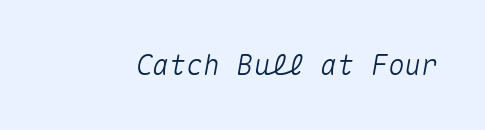
{"italic": "yes", "lean": "right", "slant_degrees": 10, "width": "normal", "stroke_contrast": "medium", "x_height": "medium", "monospaced": "yes", "underline": "no", "letter_spacing": "normal", "letter_spacing_em": 0.0, "glyph_px": 28}
